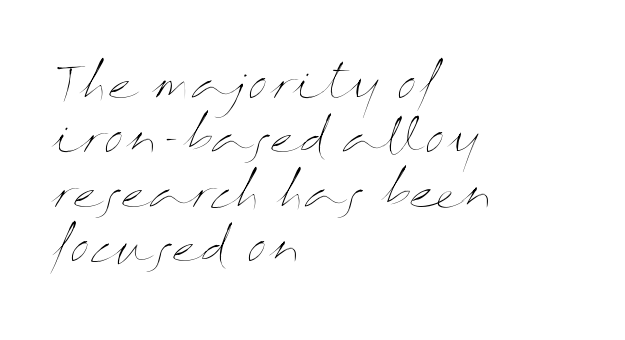
Q: Is the text bold? A: No.
Q: Is the text italic (slanted)? A: Yes.
Q: Is the text underlined? A: No.
Q: How is the paragraph aligned? A: Left-aligned.
Q: Is the spacing between letters normal or unusually wide? A: Normal.
Q: Width (condensed, normal, or wide)? A: Wide.
Q: Stroke contrast? A: Medium.
Q: x-height? A: Medium.
Q: Monospaced? A: No.
